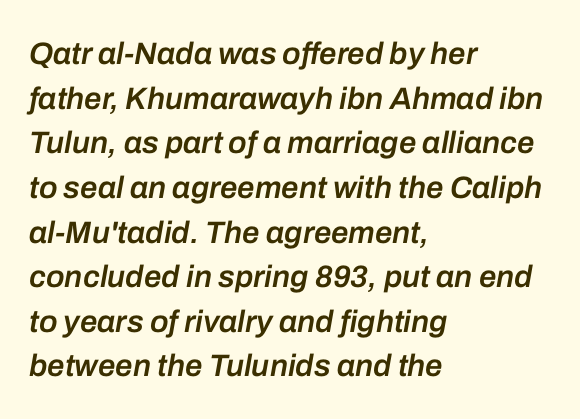
The lines sit at an ordinary, default distance from one another. Designer's note — italics engaged. Letter spacing: default. The rendering uses natural spacing where letterforms have individual widths. Is the type bold? Partly — it's a semibold, heavier than regular but not fully bold.
